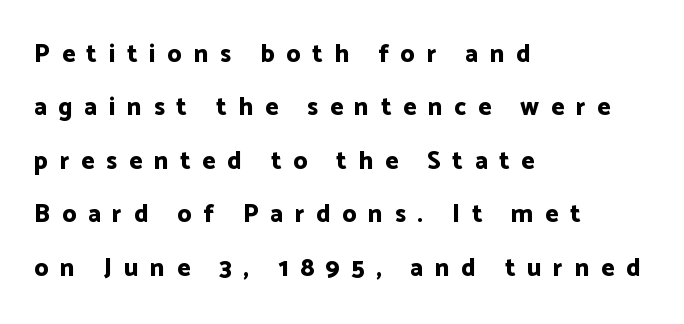
{"italic": "no", "bold": "yes", "underline": "no", "align": "left", "line_spacing": "loose", "line_spacing_ratio": 2.14, "letter_spacing": "wide", "letter_spacing_em": 0.47, "glyph_px": 25}
